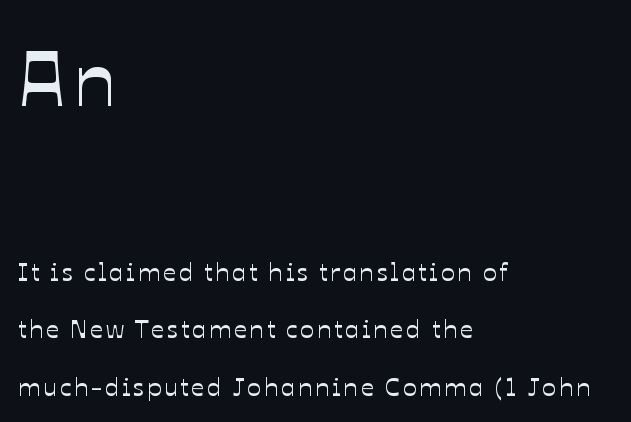
The image shows 77 px text type, upright; set left-aligned, loose line spacing (2.22x), not underlined; the first (top) block is 2.96x larger; low stroke contrast and a medium x-height.
